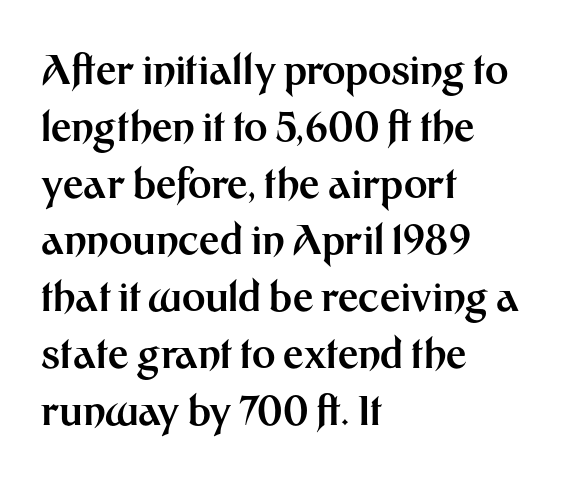
The image shows 40 px bold sans-serif type, upright; set left-aligned, normal line spacing (1.42x), normal letter spacing, not underlined; medium stroke contrast and a medium x-height.
